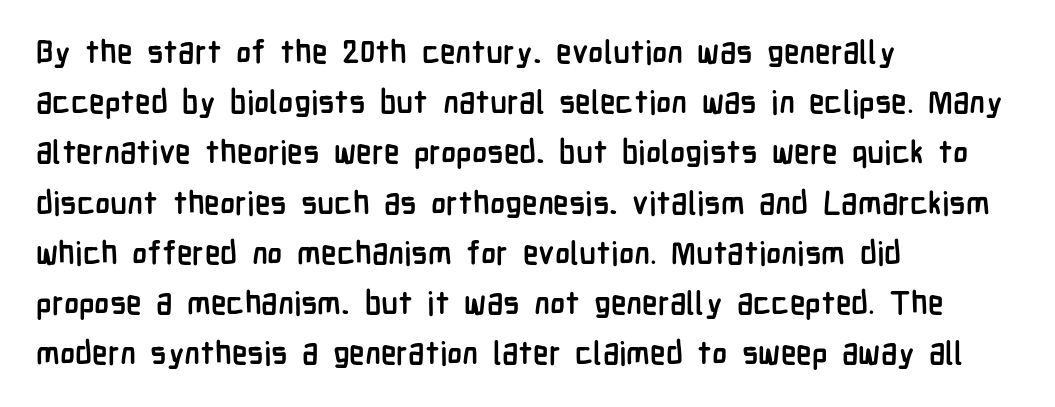
The image shows 32 px semibold, condensed sans-serif type, upright; set left-aligned, normal line spacing (1.57x), normal letter spacing, not underlined; low stroke contrast and a medium x-height.
